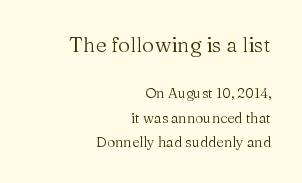
The space beneath each line is pristine and unruled. The face looks like a standard text weight, possibly lighter. If you drew a ruler down the right edge, every line would touch it. How are the letters spaced? Ordinarily, with no added tracking.
